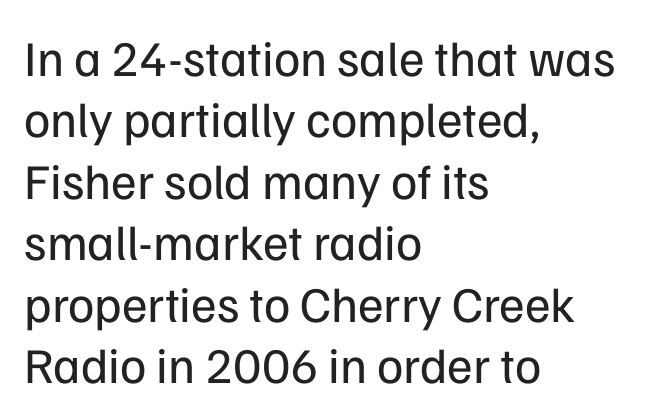
{"serif": "no", "italic": "no", "bold": "no", "weight": "regular", "width": "normal", "stroke_contrast": "low", "x_height": "medium", "monospaced": "no", "underline": "no", "align": "left", "line_spacing_ratio": 1.23, "letter_spacing": "normal", "letter_spacing_em": 0.0, "glyph_px": 50}
